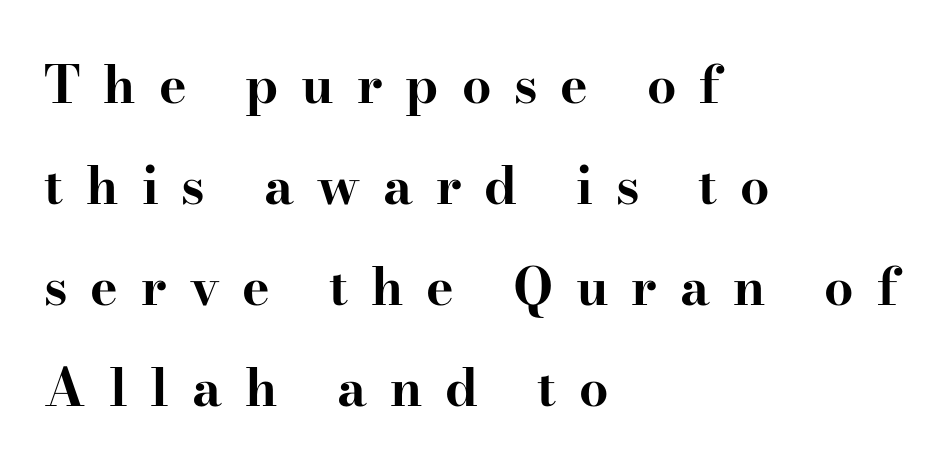
Q: Is the text bold? A: Yes.
Q: Is the text italic (slanted)? A: No, it is upright.
Q: Is the typeface a serif or a sans-serif typeface? A: Serif.
Q: Is the text underlined? A: No.
Q: How is the paragraph aligned? A: Left-aligned.
Q: Is the spacing between letters normal or unusually wide? A: Unusually wide.
Q: Is the spacing between lines tight, normal or loose? A: Loose.
Q: Width (condensed, normal, or wide)? A: Wide.
Q: Stroke contrast? A: High.
Q: x-height? A: Small.
Q: Monospaced? A: No.
